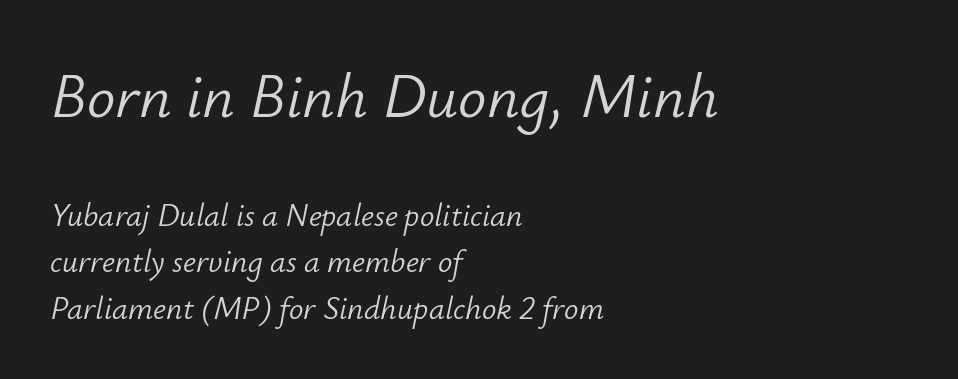
The image shows 63 px light type, italic (leaning right); set left-aligned, normal line spacing (1.45x), normal letter spacing, not underlined; the first (top) block is 1.97x larger; low stroke contrast and a small x-height.
